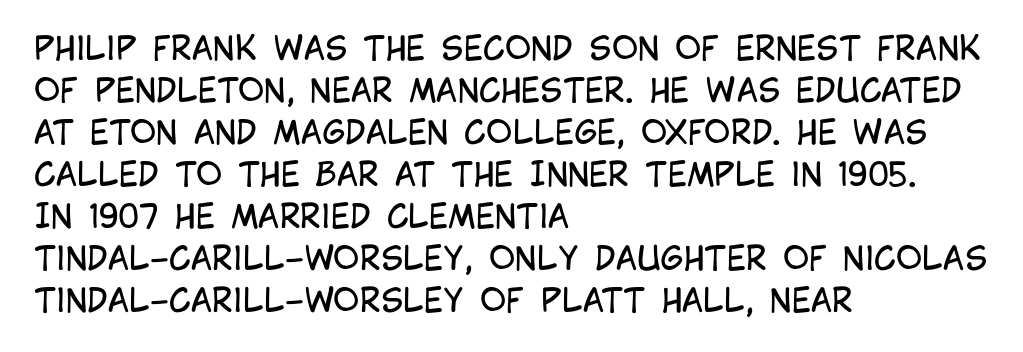
{"serif": "no", "italic": "no", "bold": "no", "weight": "regular", "width": "condensed", "stroke_contrast": "low", "x_height": "large", "monospaced": "no", "underline": "no", "align": "left", "line_spacing": "normal", "line_spacing_ratio": 1.31, "letter_spacing": "normal", "letter_spacing_em": 0.0, "glyph_px": 32}
